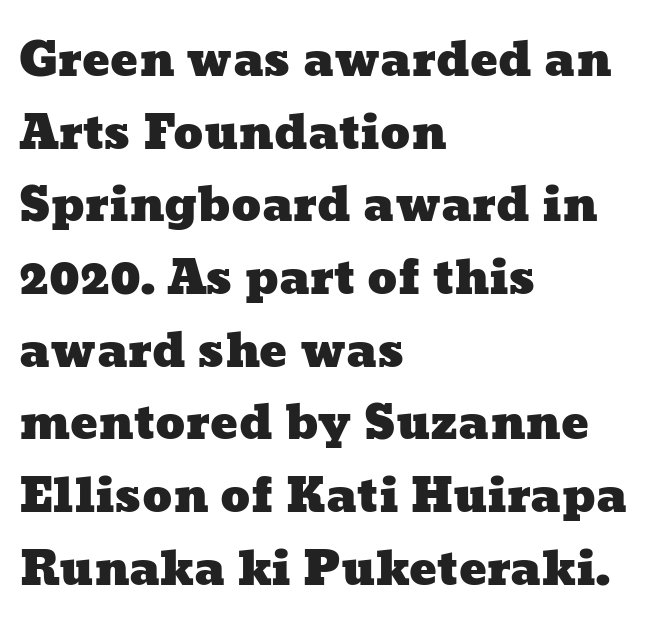
Q: Is the text underlined? A: No.
Q: How is the paragraph aligned? A: Left-aligned.
Q: Is the spacing between letters normal or unusually wide? A: Normal.
Q: Is the spacing between lines tight, normal or loose? A: Normal.
Q: Width (condensed, normal, or wide)? A: Wide.
Q: Stroke contrast? A: Low.
Q: x-height? A: Medium.
Q: Monospaced? A: No.
